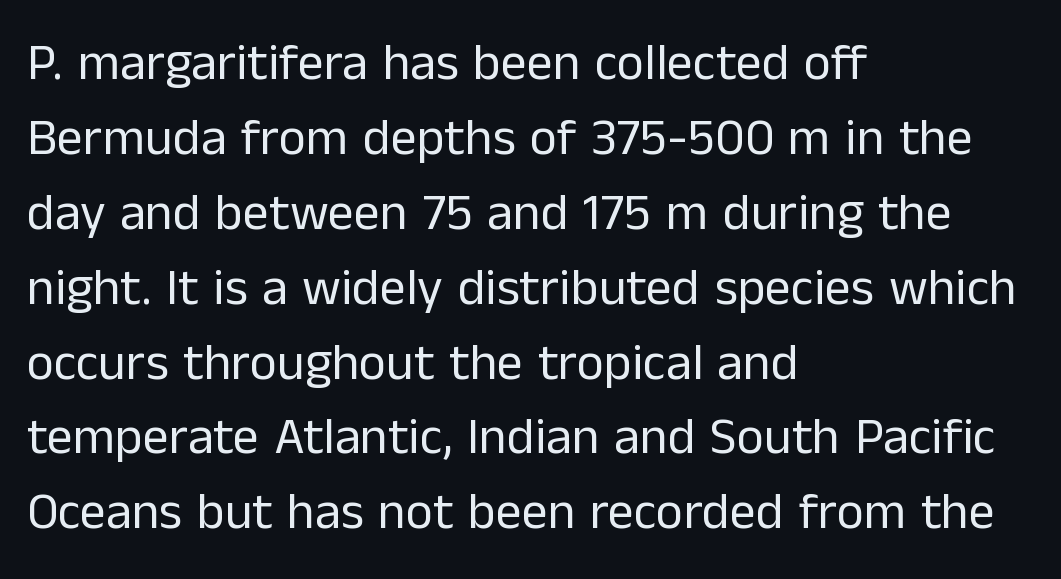
Q: Is the text bold? A: No.
Q: Is the text italic (slanted)? A: No, it is upright.
Q: Is the typeface a serif or a sans-serif typeface? A: Sans-serif.
Q: Is the text underlined? A: No.
Q: How is the paragraph aligned? A: Left-aligned.
Q: Is the spacing between letters normal or unusually wide? A: Normal.
Q: Is the spacing between lines tight, normal or loose? A: Normal.
Q: Width (condensed, normal, or wide)? A: Normal.
Q: Stroke contrast? A: Low.
Q: x-height? A: Medium.
Q: Monospaced? A: No.
